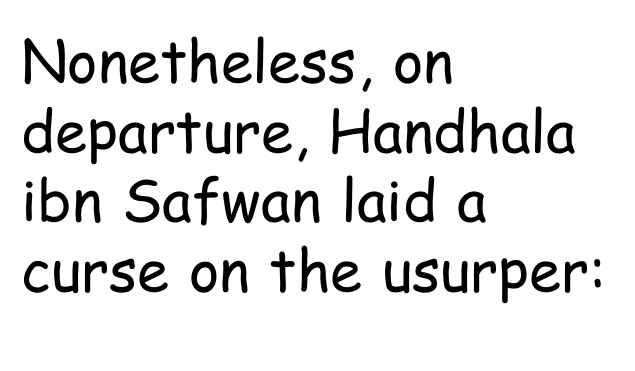
{"serif": "no", "italic": "no", "bold": "no", "weight": "regular", "width": "condensed", "stroke_contrast": "low", "x_height": "medium", "monospaced": "no", "underline": "no", "align": "left", "line_spacing_ratio": 1.2, "letter_spacing": "normal", "letter_spacing_em": 0.0, "glyph_px": 58}
